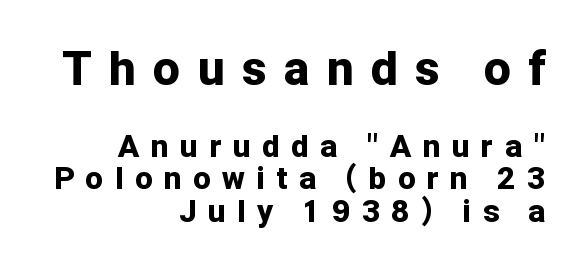
Block one is the big one; block two sits smaller underneath. There is plenty of visible air inserted between adjacent glyphs. Anything drawn beneath the words? Only blank space. Regarding leading, the lines here are crowded together. These lines are set flush right with a ragged left edge. These lines were composed using upright roman letters.
